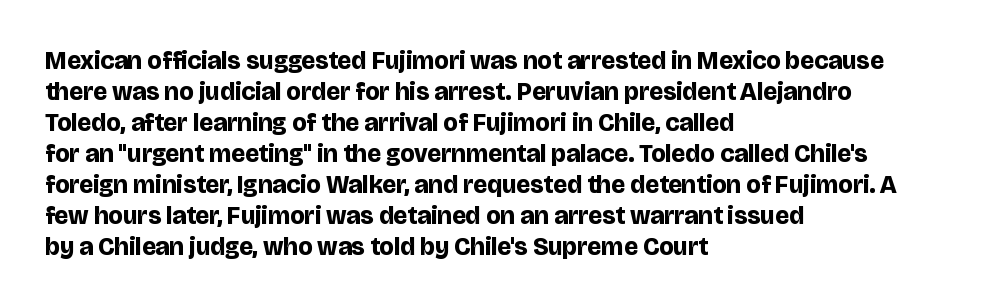
You'd pick this weight for a headline — it's a proper bold. Upright lettering throughout. Nothing unusual about the tracking: characters are spaced as the font intends. Check the space under the baseline: it is left empty.
